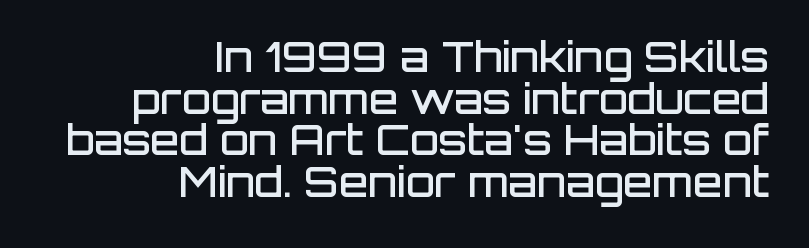
The image shows 42 px semibold sans-serif type, upright; set right-aligned, tight line spacing (0.99x), normal letter spacing, not underlined; low stroke contrast and a large x-height.
